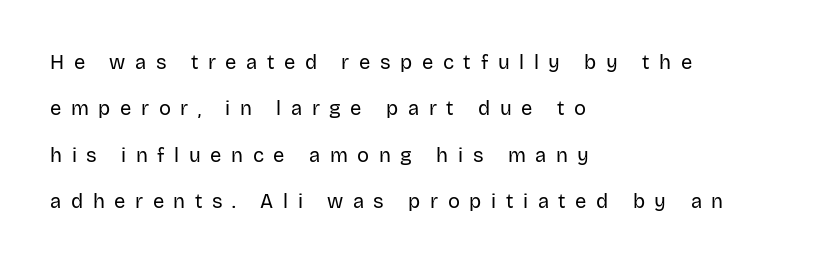
The image shows 20 px text type, upright; set left-aligned, loose line spacing (2.32x), unusually wide letter spacing (+0.48 em), not underlined.
